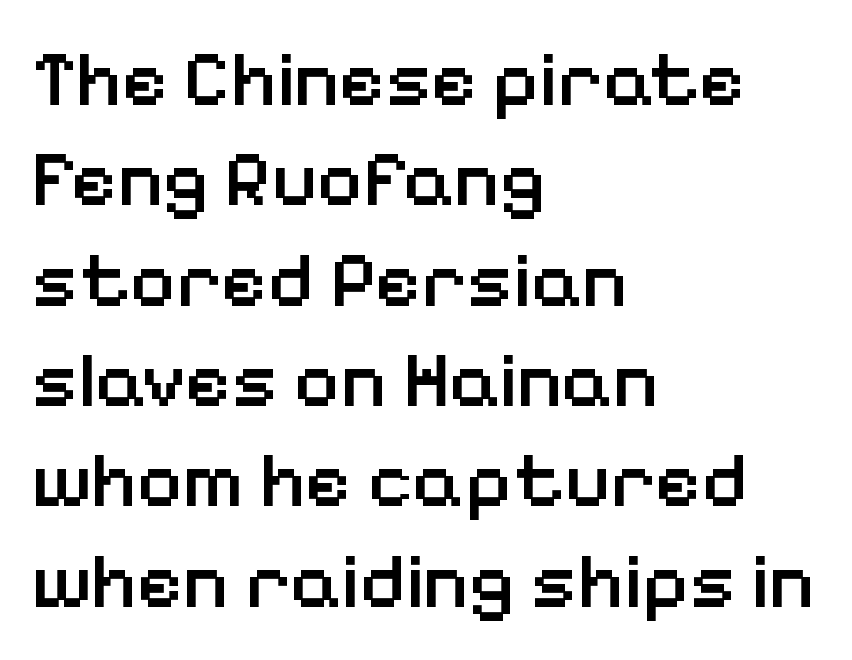
On the weight axis this lands at semibold, roughly 600. This sample uses plain, unmodified letter spacing. Spacing verdict: proportional, widths tailored to each character. Look at the bottom of the vertical strokes: they stop flat, with no serifs. The leading is moderate, giving the passage an even texture. Lines of text with bare space underneath.
